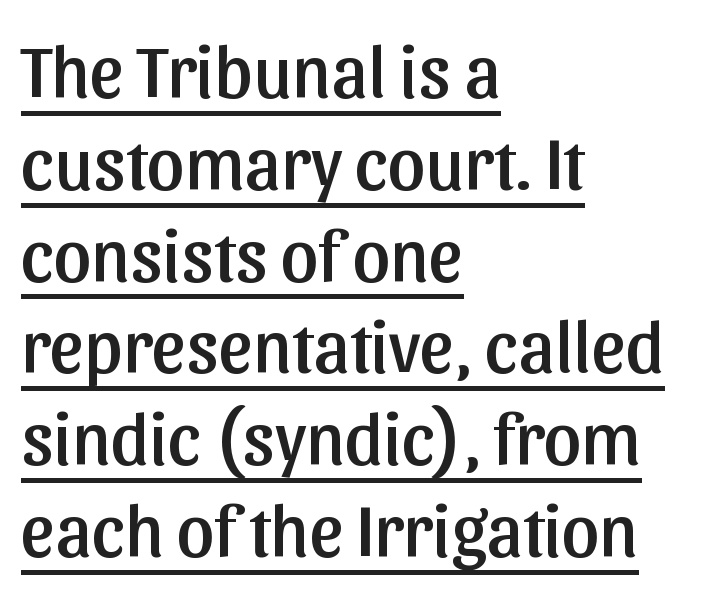
Nothing sits at the stroke ends, so this counts as sans-serif. You could not count columns in this text — the font is proportionally spaced. What decoration does the sample have? An underline. If you drew a line through each stem, it would be perfectly vertical. The paragraph shown leans on its left margin. This sample uses plain, unmodified letter spacing.
